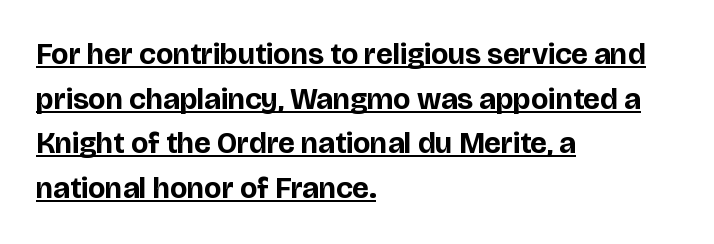
Q: Is the text bold? A: Yes.
Q: Is the text italic (slanted)? A: No, it is upright.
Q: Is the typeface a serif or a sans-serif typeface? A: Sans-serif.
Q: Is the text underlined? A: Yes.
Q: How is the paragraph aligned? A: Left-aligned.
Q: Is the spacing between letters normal or unusually wide? A: Normal.
Q: Is the spacing between lines tight, normal or loose? A: Normal.
Q: Width (condensed, normal, or wide)? A: Normal.
Q: Stroke contrast? A: Low.
Q: x-height? A: Large.
Q: Monospaced? A: No.
